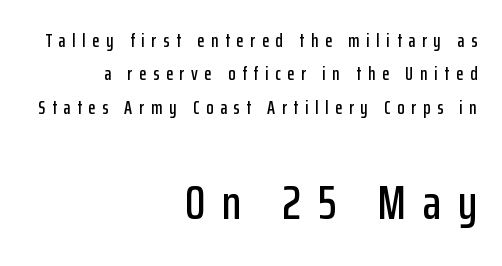
{"serif": "no", "italic": "no", "width": "condensed", "stroke_contrast": "low", "x_height": "medium", "monospaced": "no", "underline": "no", "align": "right", "line_spacing_ratio": 1.76, "letter_spacing": "wide", "letter_spacing_em": 0.35, "larger_block": "second", "size_ratio": 2.53, "glyph_px": 48}
